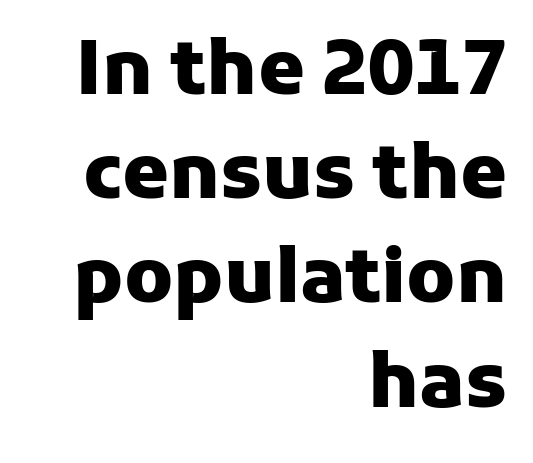
{"serif": "no", "italic": "no", "bold": "yes", "weight": "heavy", "width": "normal", "stroke_contrast": "low", "x_height": "medium", "monospaced": "no", "underline": "no", "align": "right", "line_spacing": "normal", "line_spacing_ratio": 1.39, "letter_spacing": "normal", "letter_spacing_em": 0.0, "glyph_px": 75}
